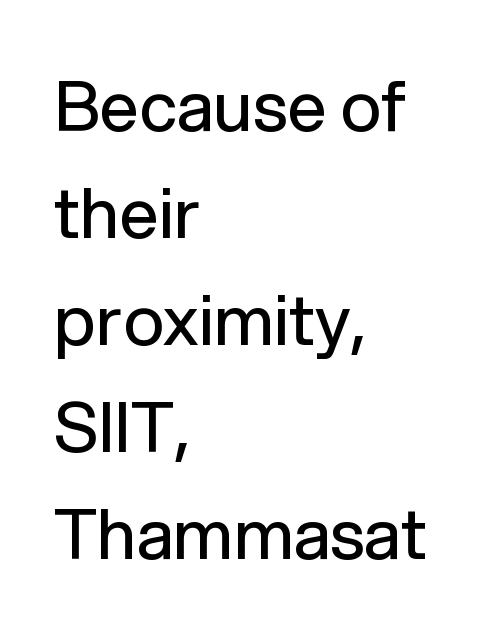
{"serif": "no", "italic": "no", "bold": "no", "weight": "regular", "width": "normal", "stroke_contrast": "low", "x_height": "medium", "monospaced": "no", "underline": "no", "align": "left", "line_spacing": "normal", "line_spacing_ratio": 1.53, "letter_spacing": "normal", "letter_spacing_em": 0.0, "glyph_px": 70}
